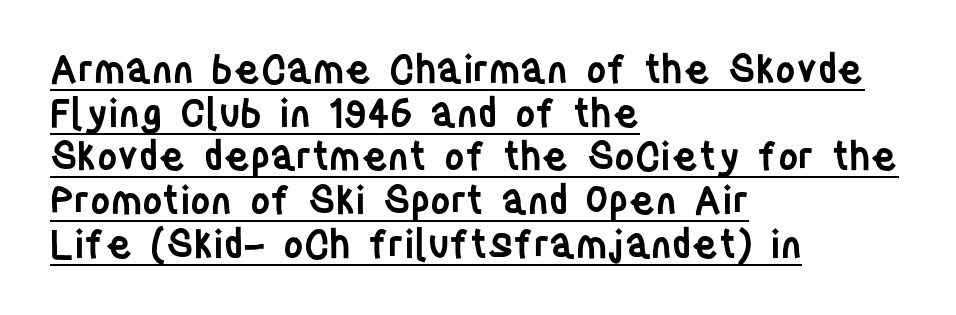
Q: Is the text bold? A: Semi-bold.
Q: Is the text italic (slanted)? A: No, it is upright.
Q: Is the typeface a serif or a sans-serif typeface? A: Sans-serif.
Q: Is the text underlined? A: Yes.
Q: How is the paragraph aligned? A: Left-aligned.
Q: Is the spacing between letters normal or unusually wide? A: Normal.
Q: Is the spacing between lines tight, normal or loose? A: Tight.
Q: Width (condensed, normal, or wide)? A: Condensed.
Q: Stroke contrast? A: Low.
Q: x-height? A: Large.
Q: Monospaced? A: No.
